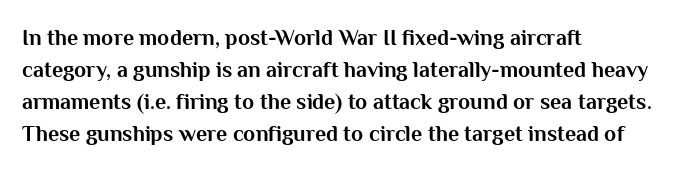
{"italic": "no", "bold": "yes", "underline": "no", "align": "left", "line_spacing": "normal", "line_spacing_ratio": 1.46, "letter_spacing": "normal", "letter_spacing_em": 0.0, "glyph_px": 22}
